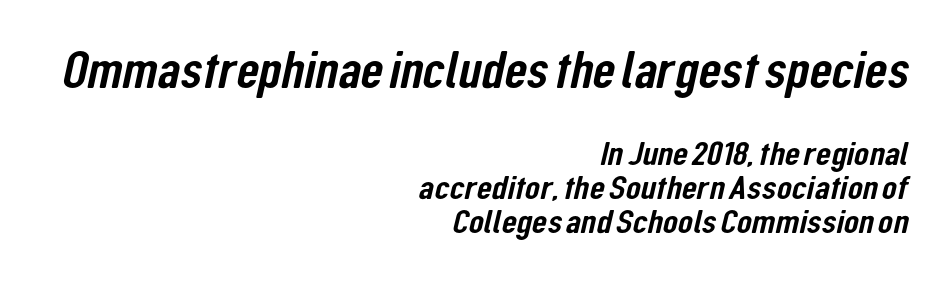
The image shows 52 px condensed sans-serif type; set right-aligned, tight line spacing (0.97x), normal letter spacing, not underlined; the first (top) block is 1.49x larger; low stroke contrast and a medium x-height.
